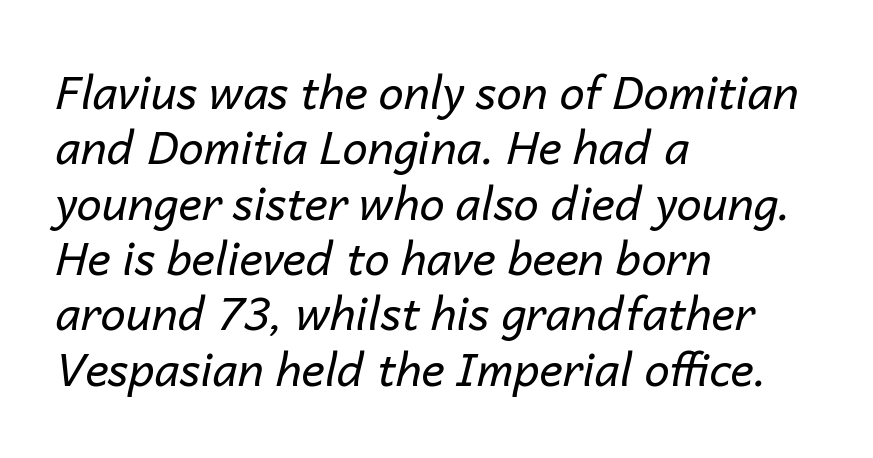
Q: Is the text bold? A: No.
Q: Is the text italic (slanted)? A: Yes, it leans right by about 14 degrees.
Q: Is the text underlined? A: No.
Q: How is the paragraph aligned? A: Left-aligned.
Q: Is the spacing between letters normal or unusually wide? A: Normal.
Q: Width (condensed, normal, or wide)? A: Normal.
Q: Stroke contrast? A: Low.
Q: x-height? A: Medium.
Q: Monospaced? A: No.
